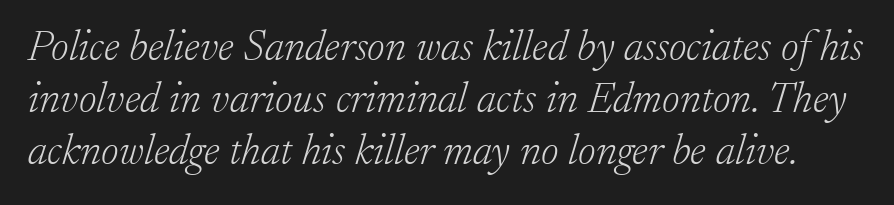
Q: Is the text bold? A: No.
Q: Is the text italic (slanted)? A: Yes, it leans right by about 17 degrees.
Q: Is the typeface a serif or a sans-serif typeface? A: Serif.
Q: Is the text underlined? A: No.
Q: Is the spacing between letters normal or unusually wide? A: Normal.
Q: Width (condensed, normal, or wide)? A: Normal.
Q: Stroke contrast? A: Low.
Q: x-height? A: Small.
Q: Monospaced? A: No.
